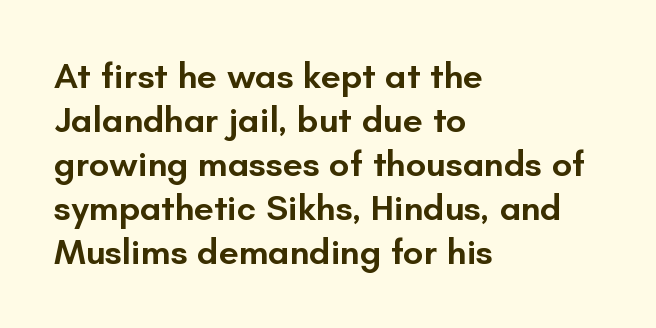
{"serif": "no", "italic": "no", "bold": "semi", "weight": "semibold", "width": "normal", "stroke_contrast": "low", "x_height": "small", "monospaced": "no", "underline": "no", "align": "left", "line_spacing_ratio": 1.22, "letter_spacing": "normal", "letter_spacing_em": 0.0, "glyph_px": 36}
